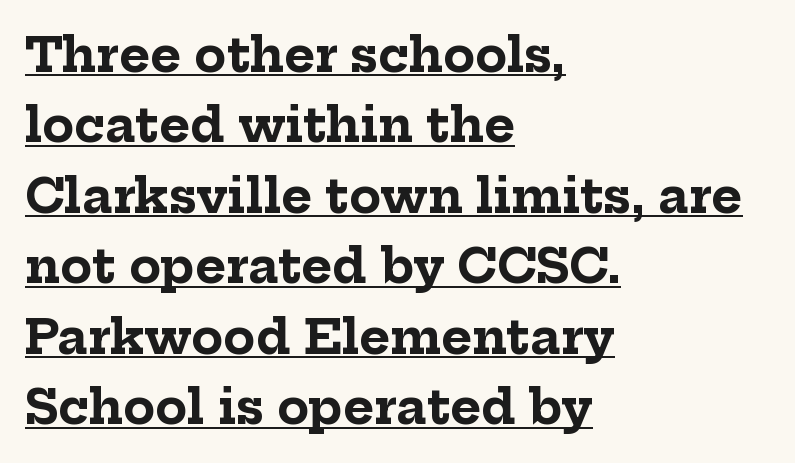
The image shows 47 px bold serif type, upright; set left-aligned, normal line spacing (1.5x), normal letter spacing, underlined; low stroke contrast and a medium x-height.
